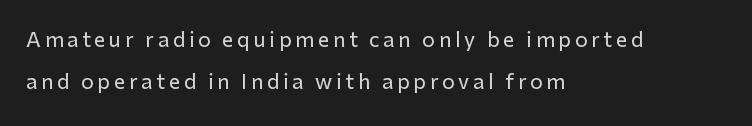
Q: Is the text italic (slanted)? A: No, it is upright.
Q: Is the text underlined? A: No.
Q: How is the paragraph aligned? A: Left-aligned.
Q: Is the spacing between lines tight, normal or loose? A: Loose.
